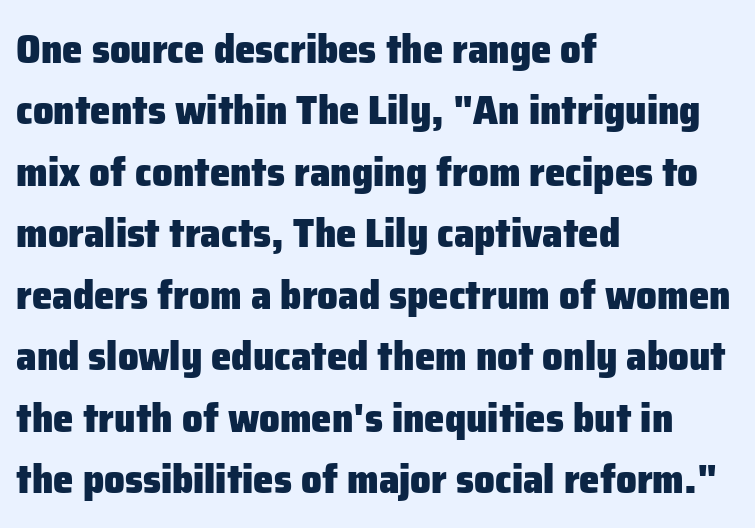
Q: Is the text bold? A: Yes.
Q: Is the text italic (slanted)? A: No, it is upright.
Q: Is the typeface a serif or a sans-serif typeface? A: Sans-serif.
Q: Is the text underlined? A: No.
Q: How is the paragraph aligned? A: Left-aligned.
Q: Is the spacing between letters normal or unusually wide? A: Normal.
Q: Is the spacing between lines tight, normal or loose? A: Normal.
Q: Width (condensed, normal, or wide)? A: Normal.
Q: Stroke contrast? A: Low.
Q: x-height? A: Medium.
Q: Monospaced? A: No.
